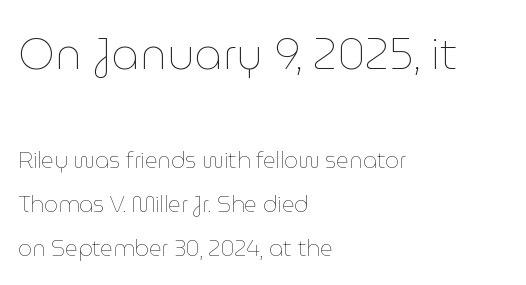
The image shows 44 px thin type, upright; set left-aligned, loose line spacing (2.01x), normal letter spacing, not underlined; the first (top) block is 2.0x larger; low stroke contrast and a medium x-height.
